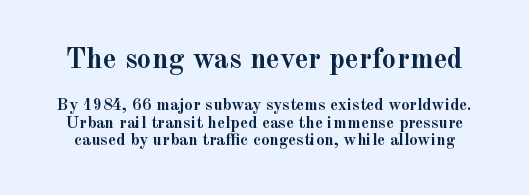
The image shows 29 px semibold serif type, upright; set tight line spacing (1.01x), normal letter spacing, not underlined; the first (top) block is 1.71x larger; a small x-height.
